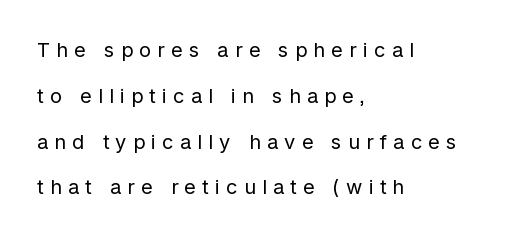
Q: Is the text bold? A: No.
Q: Is the text italic (slanted)? A: No, it is upright.
Q: Is the text underlined? A: No.
Q: How is the paragraph aligned? A: Left-aligned.
Q: Is the spacing between letters normal or unusually wide? A: Unusually wide.
Q: Is the spacing between lines tight, normal or loose? A: Loose.
